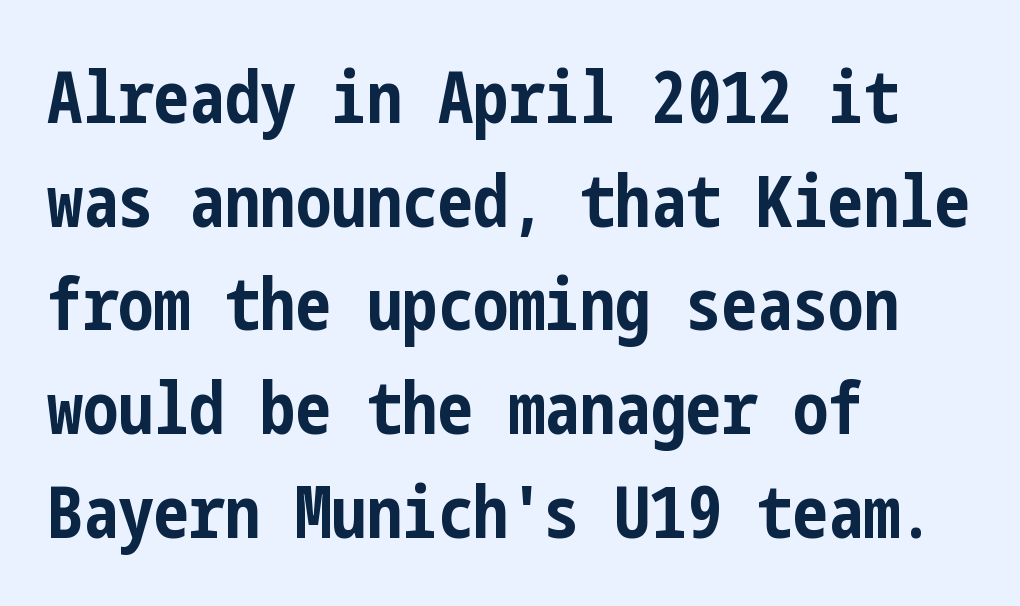
A typesetter would mark this as roman, not italic. You can tell from the bare stems that sans-serif type was used. Look at the tracking — it's just the regular setting, nothing added. The leading is moderate, giving the passage an even texture. Lines of text with bare space underneath.
